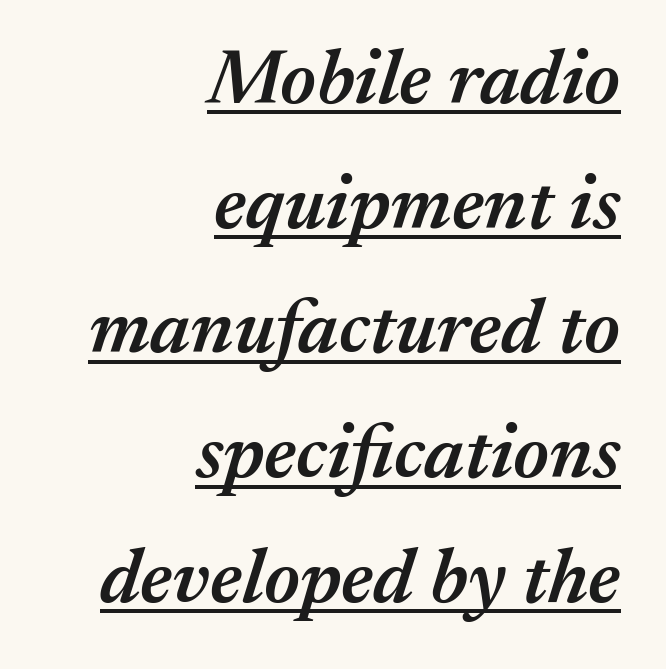
Q: Is the text bold? A: Semi-bold.
Q: Is the text italic (slanted)? A: Yes, it leans right by about 17 degrees.
Q: Is the text underlined? A: Yes.
Q: How is the paragraph aligned? A: Right-aligned.
Q: Is the spacing between letters normal or unusually wide? A: Normal.
Q: Is the spacing between lines tight, normal or loose? A: Normal.
Q: Width (condensed, normal, or wide)? A: Normal.
Q: Stroke contrast? A: Medium.
Q: x-height? A: Medium.
Q: Monospaced? A: No.
